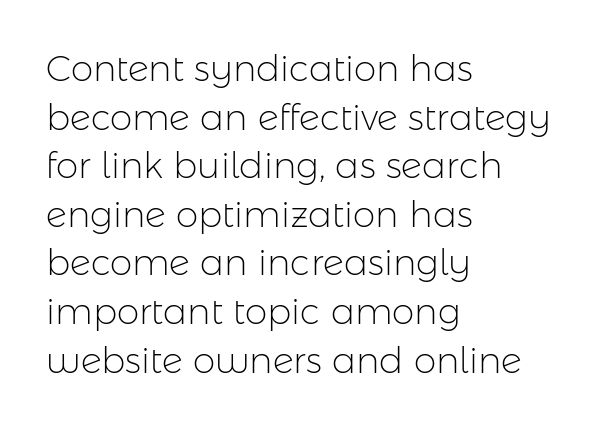
The image shows 36 px light sans-serif type, upright; set left-aligned, normal line spacing (1.35x), normal letter spacing, not underlined; low stroke contrast and a medium x-height.
